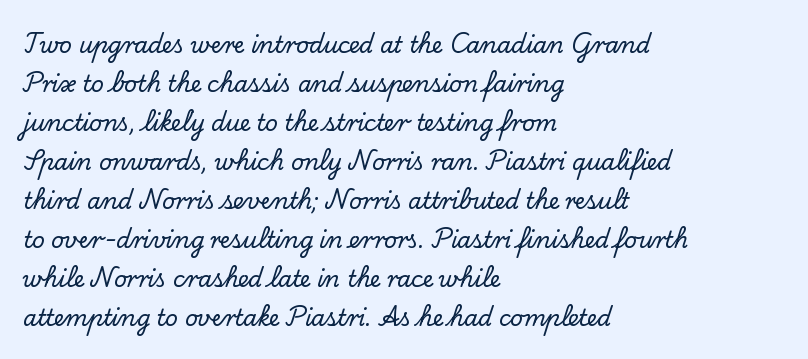
The image shows 22 px text type; set left-aligned, line spacing 1.77x, normal letter spacing, not underlined.
